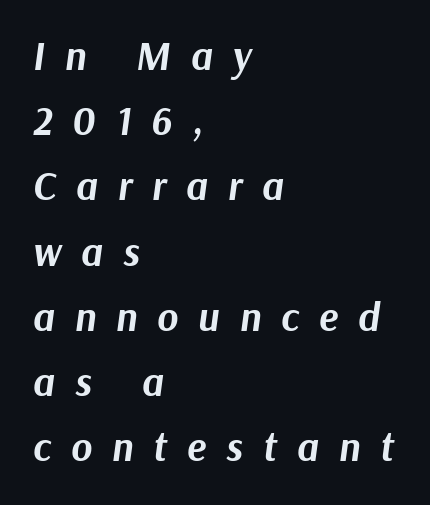
Q: Is the text bold? A: Yes.
Q: Is the text italic (slanted)? A: Yes, it leans right by about 9 degrees.
Q: Is the text underlined? A: No.
Q: How is the paragraph aligned? A: Left-aligned.
Q: Is the spacing between letters normal or unusually wide? A: Unusually wide.
Q: Is the spacing between lines tight, normal or loose? A: Normal.
Q: Width (condensed, normal, or wide)? A: Normal.
Q: Stroke contrast? A: Medium.
Q: x-height? A: Medium.
Q: Monospaced? A: No.
